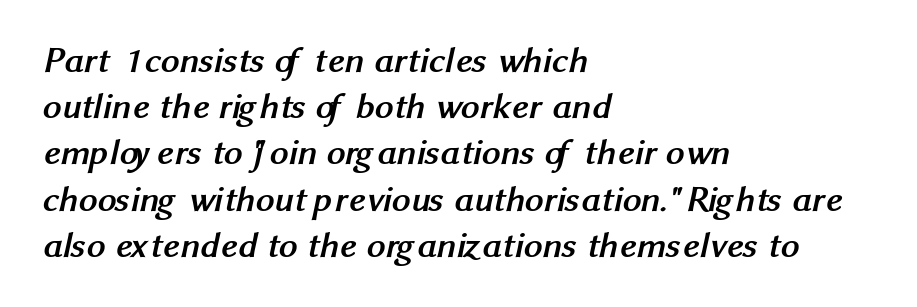
Q: Is the text bold? A: Yes.
Q: Is the typeface a serif or a sans-serif typeface? A: Sans-serif.
Q: Is the text underlined? A: No.
Q: How is the paragraph aligned? A: Left-aligned.
Q: Is the spacing between letters normal or unusually wide? A: Normal.
Q: Is the spacing between lines tight, normal or loose? A: Normal.
Q: Width (condensed, normal, or wide)? A: Normal.
Q: Stroke contrast? A: Medium.
Q: x-height? A: Medium.
Q: Monospaced? A: No.
